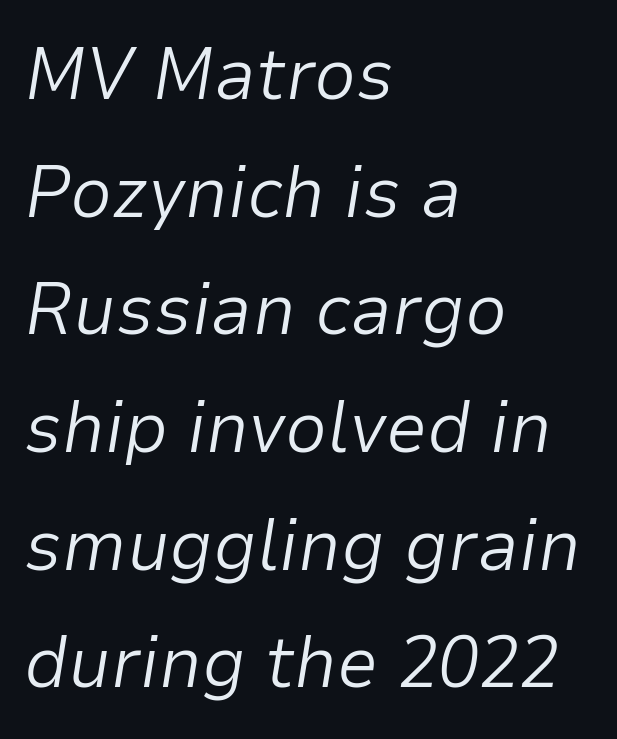
The image shows 74 px light type, italic (leaning right); set left-aligned, normal line spacing (1.59x), normal letter spacing, not underlined; low stroke contrast and a medium x-height.
